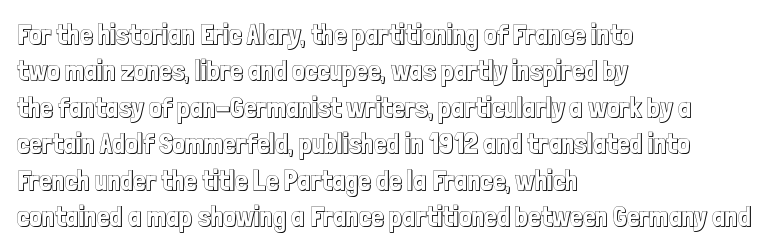
{"italic": "no", "width": "condensed", "x_height": "medium", "monospaced": "no", "underline": "no", "align": "left", "line_spacing": "normal", "line_spacing_ratio": 1.3, "letter_spacing": "normal", "letter_spacing_em": 0.0, "glyph_px": 28}
